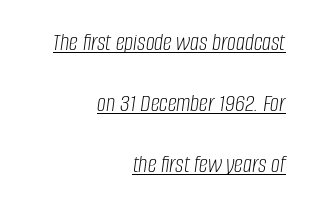
These lines keep a tight, regular rhythm from letter to letter. The strokes carry an ordinary text weight at most. A rule runs beneath these lines of type. Each new line begins a long way beneath the previous one.
